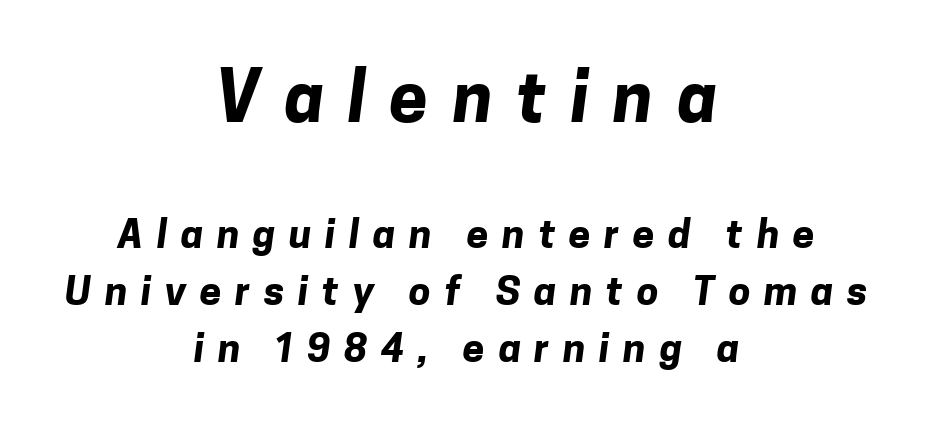
Where is the straight margin? There isn't one; the lines are centered. The passage shown is emphatically bold. The gaps between neighbouring characters are conspicuously large. In this sample the first text group is rendered at the bigger scale. Typographically, this falls in the sans-serif category. Decoration check: the copy has no underline.
